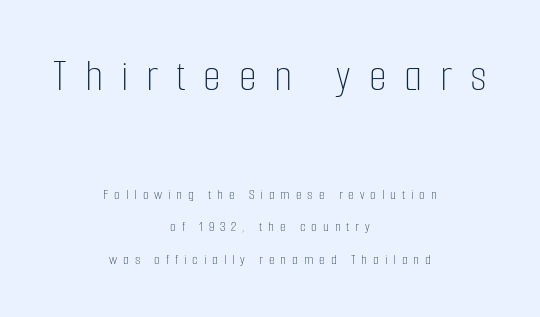
{"italic": "no", "bold": "no", "weight": "thin", "width": "condensed", "stroke_contrast": "low", "x_height": "medium", "monospaced": "no", "underline": "no", "align": "center", "line_spacing": "loose", "line_spacing_ratio": 2.17, "letter_spacing": "wide", "letter_spacing_em": 0.39, "larger_block": "first", "size_ratio": 3.07, "glyph_px": 46}
